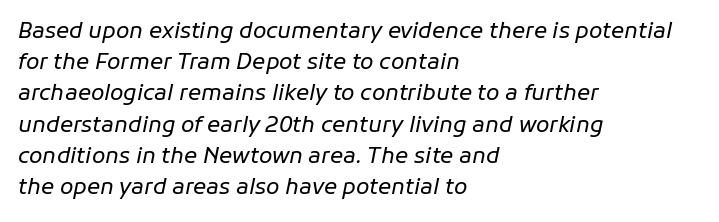
{"italic": "yes", "lean": "right", "slant_degrees": 11, "bold": "no", "underline": "no", "align": "left", "line_spacing": "normal", "line_spacing_ratio": 1.42, "letter_spacing": "normal", "letter_spacing_em": 0.0, "glyph_px": 22}
